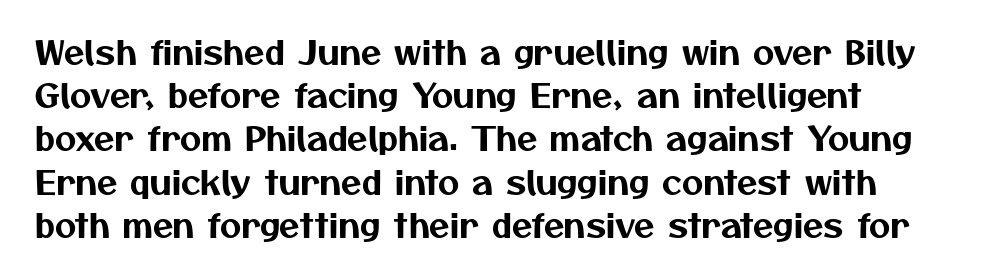
Q: Is the typeface a serif or a sans-serif typeface? A: Sans-serif.
Q: Is the text underlined? A: No.
Q: Is the spacing between letters normal or unusually wide? A: Normal.
Q: Is the spacing between lines tight, normal or loose? A: Normal.
Q: Width (condensed, normal, or wide)? A: Normal.
Q: Stroke contrast? A: Medium.
Q: x-height? A: Medium.
Q: Monospaced? A: No.
